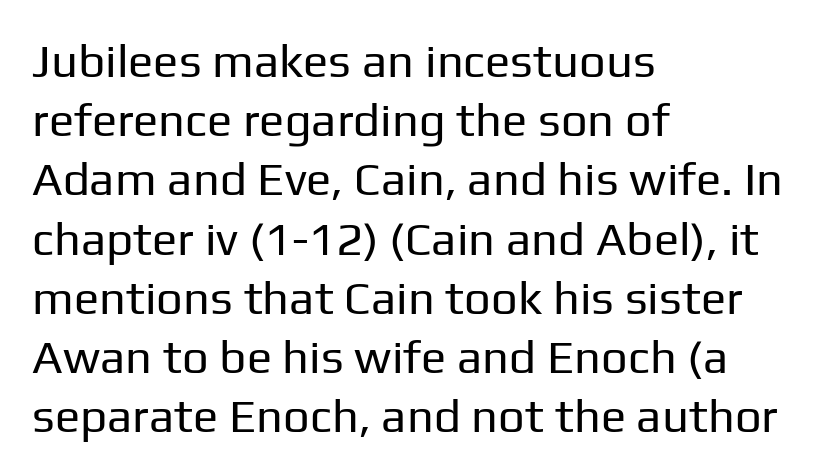
{"serif": "no", "italic": "no", "bold": "no", "weight": "regular", "width": "normal", "stroke_contrast": "low", "x_height": "medium", "monospaced": "no", "underline": "no", "align": "left", "line_spacing": "normal", "line_spacing_ratio": 1.26, "letter_spacing": "normal", "letter_spacing_em": 0.0, "glyph_px": 47}
